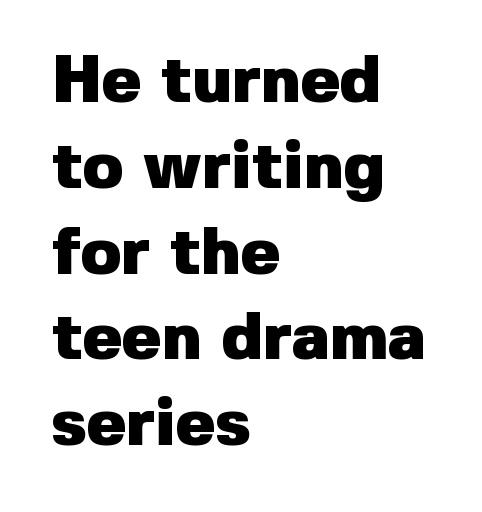
Is this a sans? Yes — the strokes have no serifs. The characters look thick and weighty, a clear bold. Baseline-to-baseline distance is the conventional proportion of letter height. Underlining? Definitely not there. Short and long lines alike share a common starting point at left.
